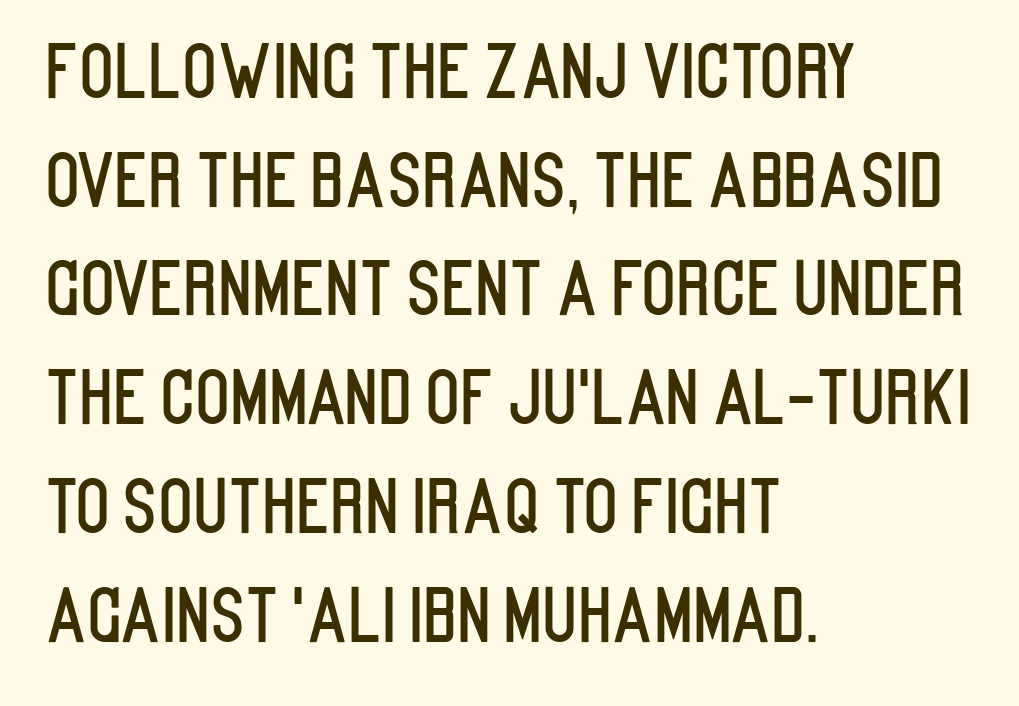
The image shows 72 px condensed sans-serif type, upright; set left-aligned, normal line spacing (1.51x), normal letter spacing, not underlined; low stroke contrast and a large x-height.
